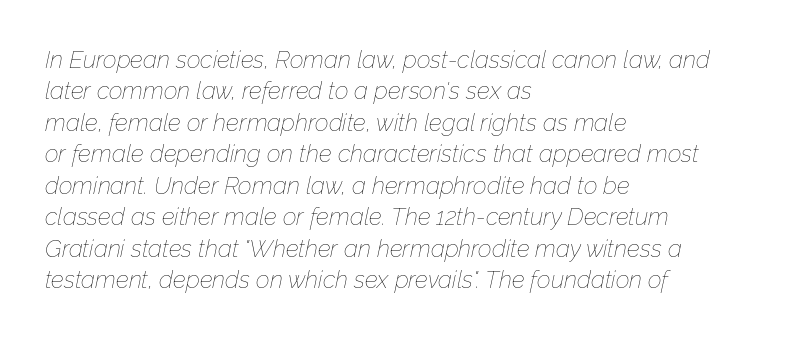
The image shows 24 px text type, italic (leaning right); set left-aligned, normal line spacing (1.31x), normal letter spacing, not underlined.
